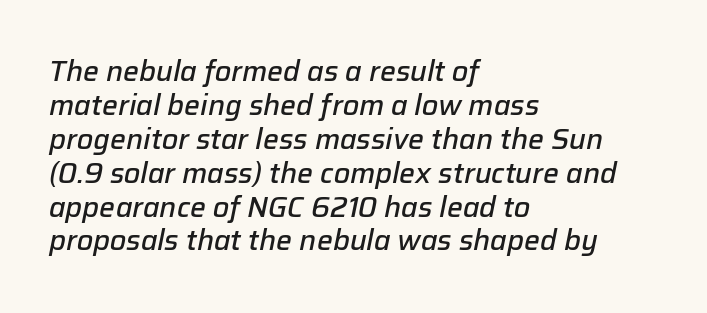
Varying glyph widths throughout — classic text-font behaviour. Semibold letterforms, between regular and bold. The face used here has a pronounced slope to its letters. Clear beneath every line of the passage.
